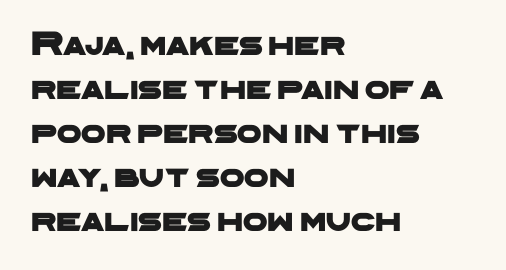
The image shows 35 px wide sans-serif type; set left-aligned, normal line spacing (1.26x), normal letter spacing, not underlined; low stroke contrast and a medium x-height.
